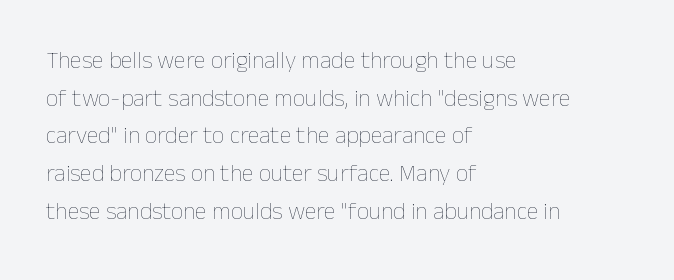
{"italic": "no", "bold": "no", "underline": "no", "align": "left", "line_spacing": "normal", "line_spacing_ratio": 1.57, "letter_spacing": "normal", "letter_spacing_em": 0.0, "glyph_px": 24}
